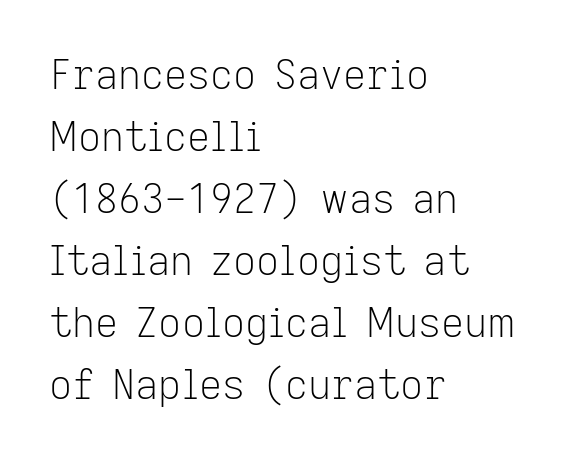
The image shows 40 px light sans-serif type, upright; set left-aligned, normal line spacing (1.55x), normal letter spacing, not underlined; low stroke contrast and a medium x-height.
